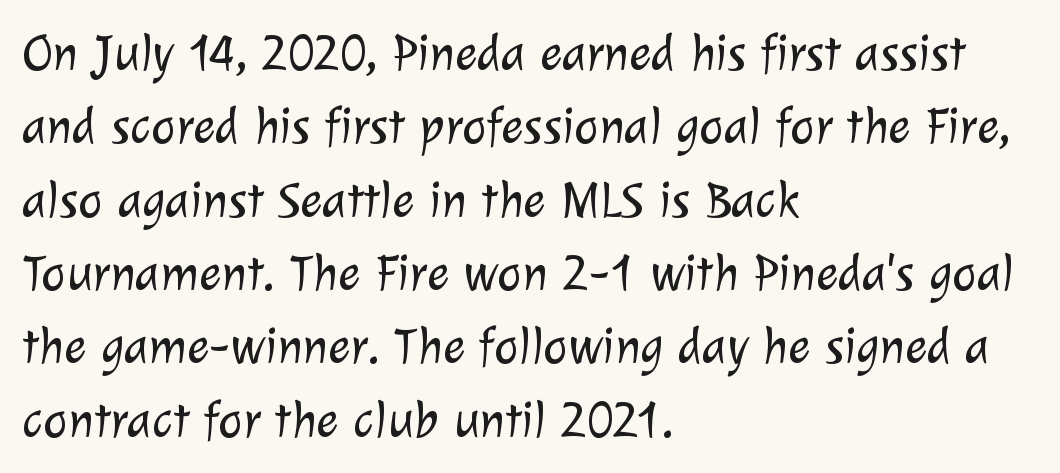
{"serif": "no", "bold": "no", "weight": "light", "width": "normal", "stroke_contrast": "low", "x_height": "medium", "monospaced": "no", "underline": "no", "align": "left", "line_spacing": "normal", "line_spacing_ratio": 1.41, "letter_spacing": "normal", "letter_spacing_em": 0.0, "glyph_px": 52}
